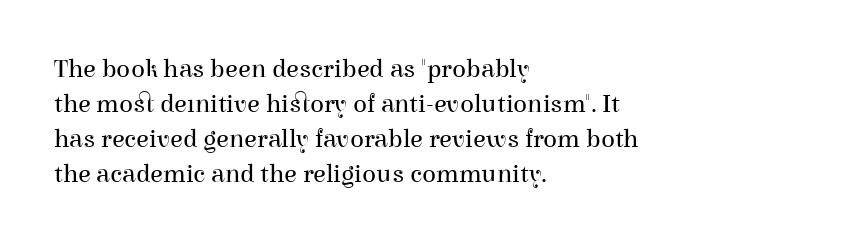
Q: Is the text bold? A: No.
Q: Is the text italic (slanted)? A: No, it is upright.
Q: Is the text underlined? A: No.
Q: How is the paragraph aligned? A: Left-aligned.
Q: Is the spacing between letters normal or unusually wide? A: Normal.
Q: Is the spacing between lines tight, normal or loose? A: Normal.
